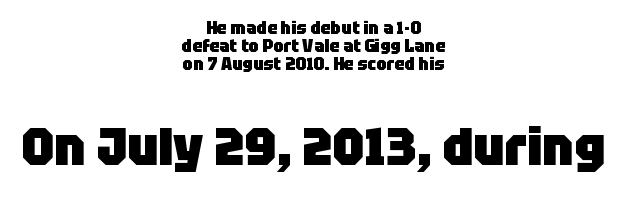
{"serif": "no", "italic": "no", "bold": "yes", "weight": "heavy", "width": "normal", "stroke_contrast": "low", "x_height": "large", "monospaced": "no", "underline": "no", "align": "center", "line_spacing": "tight", "line_spacing_ratio": 1.0, "letter_spacing": "normal", "letter_spacing_em": 0.0, "larger_block": "second", "size_ratio": 2.94, "glyph_px": 53}
